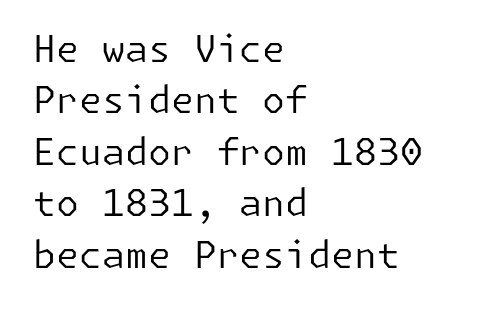
If you drew a line through each stem, it would be perfectly vertical. The font sits on the lighter half of the weight spectrum, regular included. The zone under the glyphs is completely vacant. Horizontally, the lines are justified to the leading edge only. This sample keeps an unexceptional amount of space between lines.
